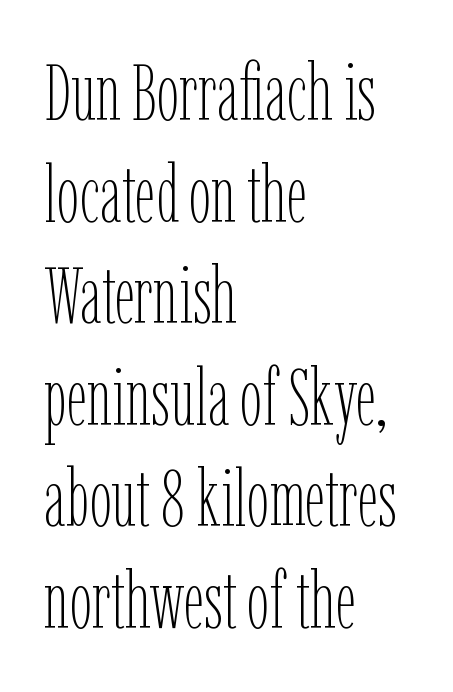
{"italic": "no", "bold": "no", "weight": "thin", "width": "condensed", "stroke_contrast": "low", "x_height": "medium", "monospaced": "no", "underline": "no", "align": "left", "line_spacing": "normal", "line_spacing_ratio": 1.27, "letter_spacing": "normal", "letter_spacing_em": 0.0, "glyph_px": 80}
